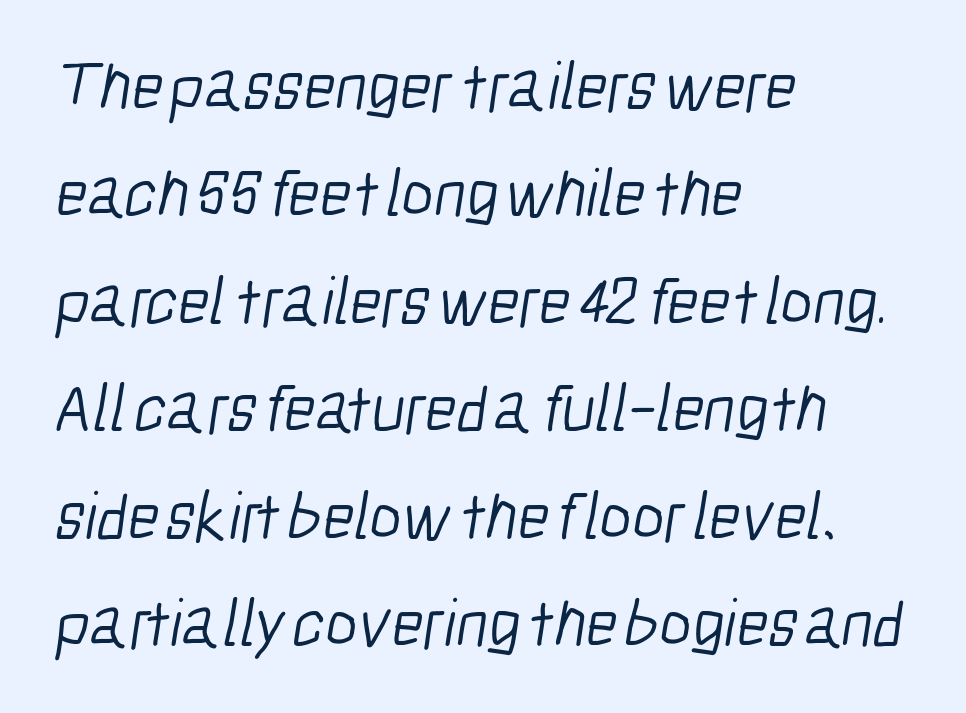
You can tell from the bare stems that sans-serif type was used. This rendering features lettering with no underline. Each letter keeps its own natural width here, so spacing adapts to shape. Leading: standard. Caption: multi-line text, flush left, ragged right. No chunkiness to these letters — they're not bold.
